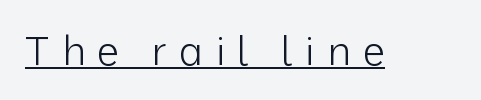
Every stem runs plumb, perpendicular to the baseline. Display-style spreading of the glyphs; the letterfit is very open. This sample has the flowing, uneven cadence of proportional lettering. Font category for this specimen: sans-serif. Summary of weight: not heavy and not bold. Has an underline been added? It has.
